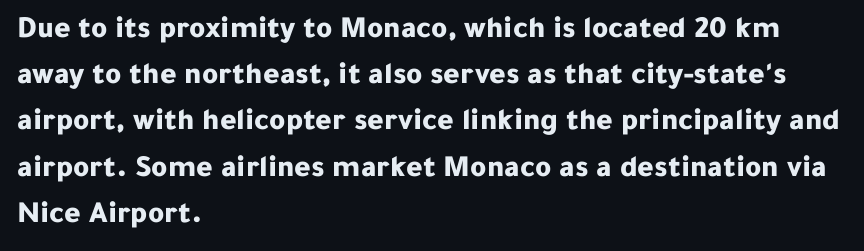
The image shows 31 px bold sans-serif type, upright; set left-aligned, normal line spacing (1.49x), normal letter spacing, not underlined; low stroke contrast and a medium x-height.
